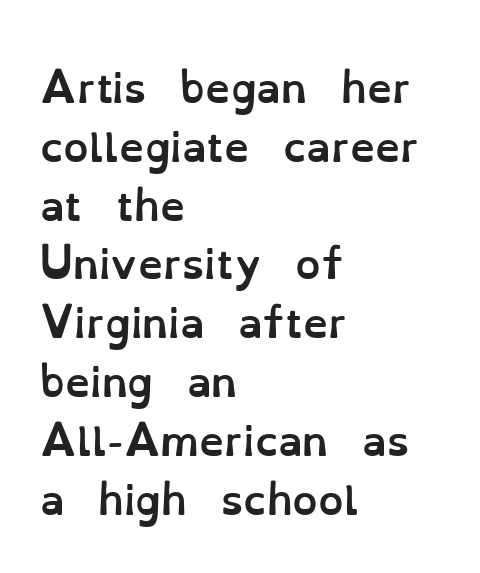
Q: Is the text bold? A: Yes.
Q: Is the text italic (slanted)? A: No, it is upright.
Q: Is the text underlined? A: No.
Q: How is the paragraph aligned? A: Left-aligned.
Q: Is the spacing between letters normal or unusually wide? A: Normal.
Q: Is the spacing between lines tight, normal or loose? A: Normal.
Q: Width (condensed, normal, or wide)? A: Normal.
Q: Stroke contrast? A: Low.
Q: x-height? A: Small.
Q: Monospaced? A: No.
